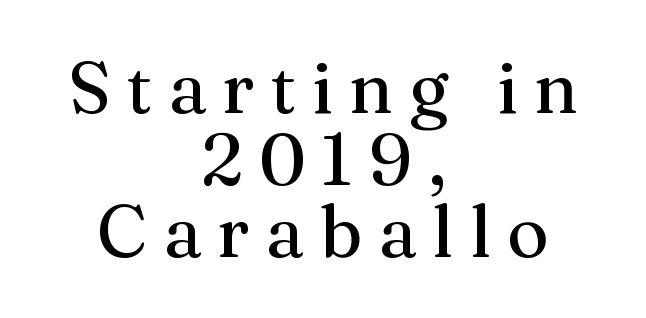
{"serif": "yes", "italic": "no", "bold": "no", "weight": "regular", "width": "normal", "stroke_contrast": "medium", "x_height": "medium", "monospaced": "no", "underline": "no", "align": "center", "line_spacing": "tight", "line_spacing_ratio": 1.0, "letter_spacing": "wide", "letter_spacing_em": 0.22, "glyph_px": 72}
